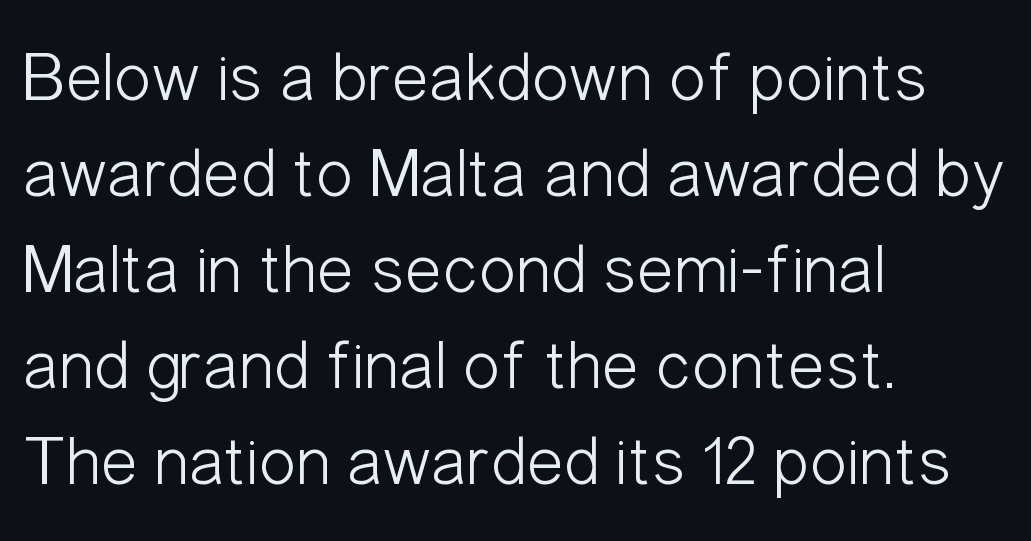
The image shows 70 px light, condensed sans-serif type, upright; set left-aligned, normal line spacing (1.37x), normal letter spacing, not underlined; low stroke contrast and a medium x-height.
